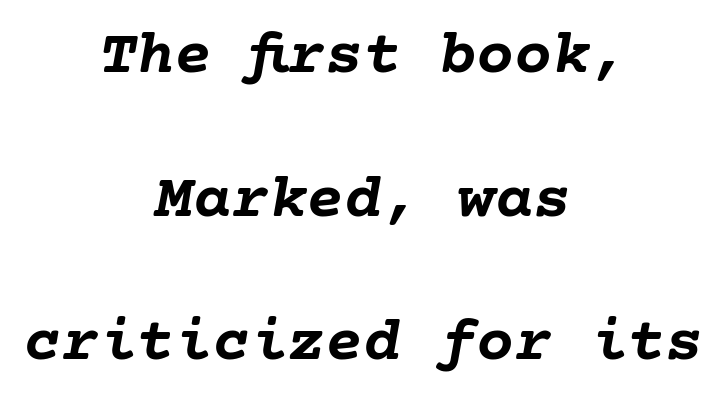
{"italic": "yes", "lean": "right", "slant_degrees": 10, "bold": "yes", "weight": "semibold", "width": "normal", "stroke_contrast": "low", "x_height": "medium", "underline": "no", "align": "center", "line_spacing": "loose", "line_spacing_ratio": 2.28, "letter_spacing": "normal", "letter_spacing_em": 0.0, "glyph_px": 63}
